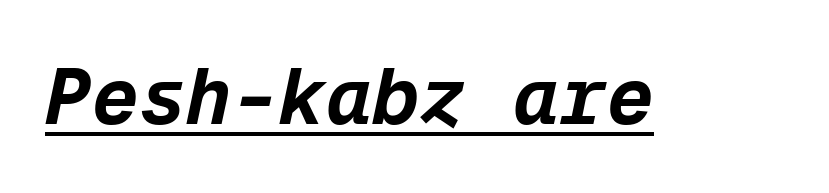
Decoration check: the copy is underlined. The rendering uses typewriter-style spacing with identical character cells. The face used here has a pronounced slope to its letters. Spacing between characters is what you'd get straight out of the box.
